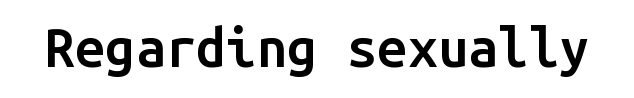
Nobody touched the tracking dial on this one. A clean baseline with only descenders dipping below it. The face used here is monospaced, like something from a code editor. Heft: intermediate — a semibold.
